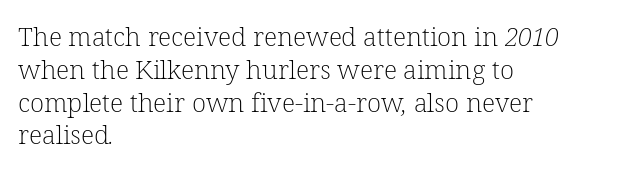
{"bold": "no", "underline": "no", "align": "left", "line_spacing": "normal", "line_spacing_ratio": 1.26, "letter_spacing": "normal", "letter_spacing_em": 0.0, "glyph_px": 26}
